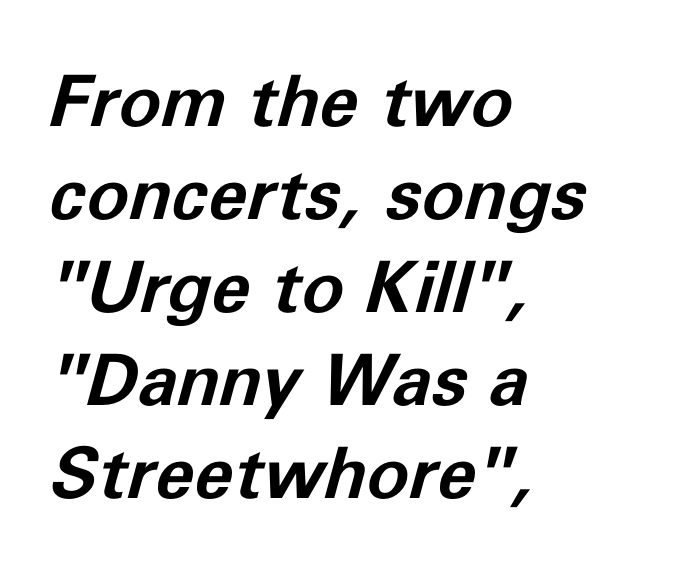
Spacing verdict: proportional, widths tailored to each character. This block has exactly the height ordinary leading produces. The passage shown has conventional tracking throughout. The glyphs are unaccompanied by any horizontal stroke below them.
